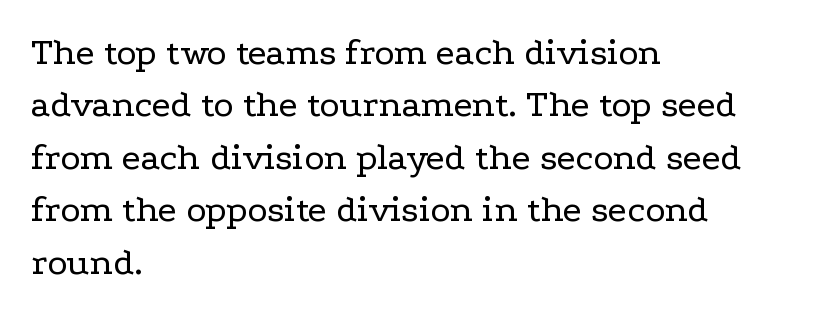
The passage shown is not underscored anywhere. Note: serifs present on the glyphs. One-word summary of the alignment: left. What stands out about the letter spacing? Nothing — it is the standard amount.
